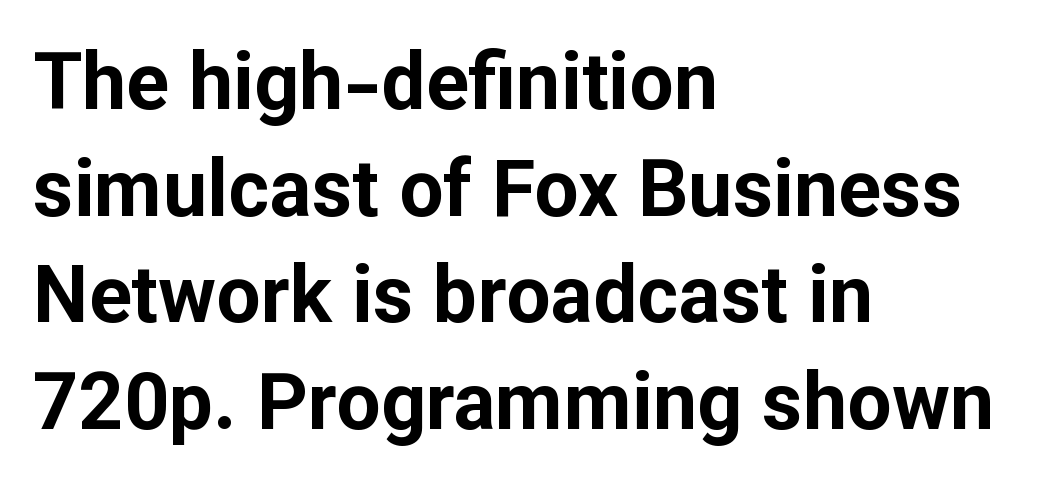
The rendering uses natural spacing where letterforms have individual widths. Characters remain perfectly vertical along every line. The horizontal fit of the characters is conventional and even. Interline gaps are of average width in this sample. Nobody drew a line under any word here.
